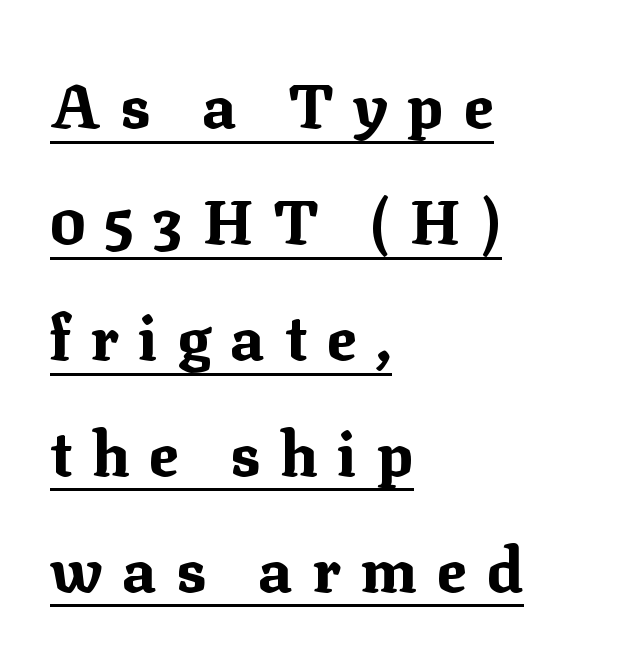
Q: Is the text bold? A: Yes.
Q: Is the text italic (slanted)? A: No, it is upright.
Q: Is the typeface a serif or a sans-serif typeface? A: Serif.
Q: Is the text underlined? A: Yes.
Q: How is the paragraph aligned? A: Left-aligned.
Q: Is the spacing between letters normal or unusually wide? A: Unusually wide.
Q: Width (condensed, normal, or wide)? A: Normal.
Q: Stroke contrast? A: Medium.
Q: x-height? A: Medium.
Q: Monospaced? A: No.
